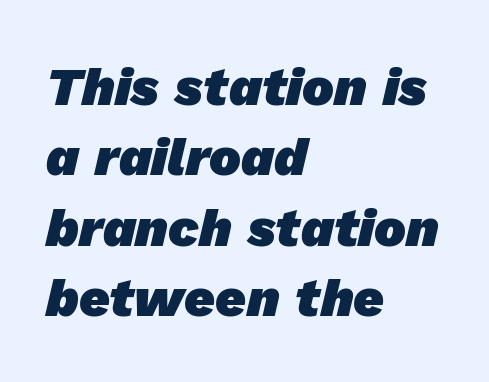
Q: Is the text bold? A: Yes.
Q: Is the typeface a serif or a sans-serif typeface? A: Sans-serif.
Q: Is the text underlined? A: No.
Q: How is the paragraph aligned? A: Left-aligned.
Q: Is the spacing between letters normal or unusually wide? A: Normal.
Q: Is the spacing between lines tight, normal or loose? A: Normal.
Q: Width (condensed, normal, or wide)? A: Normal.
Q: Stroke contrast? A: Low.
Q: x-height? A: Medium.
Q: Monospaced? A: No.
